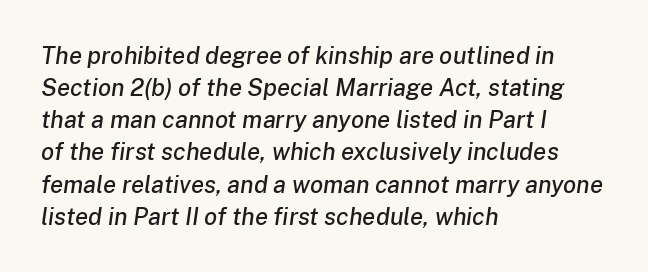
Q: Is the text italic (slanted)? A: Yes, it leans right by about 8 degrees.
Q: Is the text underlined? A: No.
Q: How is the paragraph aligned? A: Left-aligned.
Q: Is the spacing between letters normal or unusually wide? A: Normal.
Q: Is the spacing between lines tight, normal or loose? A: Normal.
